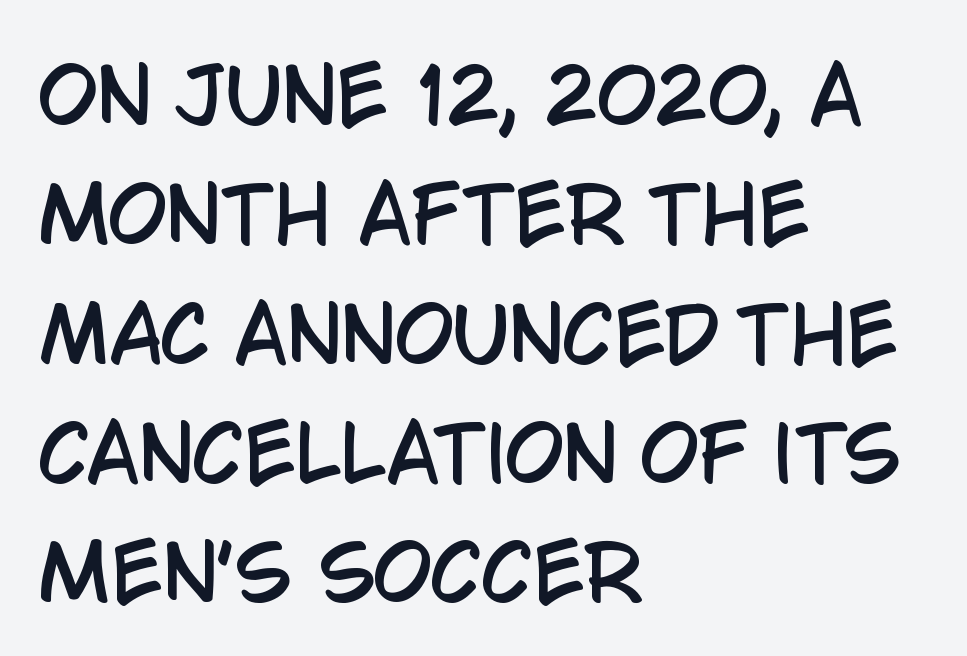
{"serif": "no", "italic": "no", "width": "condensed", "stroke_contrast": "low", "x_height": "large", "monospaced": "no", "underline": "no", "align": "left", "line_spacing": "normal", "line_spacing_ratio": 1.57, "letter_spacing": "normal", "letter_spacing_em": 0.0, "glyph_px": 76}
